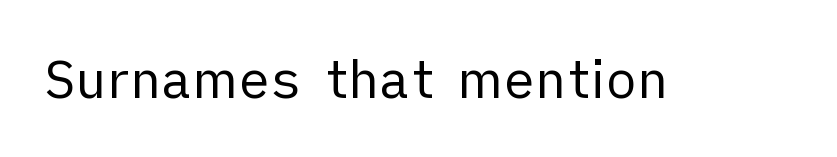
The image shows 52 px regular-weight sans-serif type, upright; set normal letter spacing, not underlined; low stroke contrast and a medium x-height.
